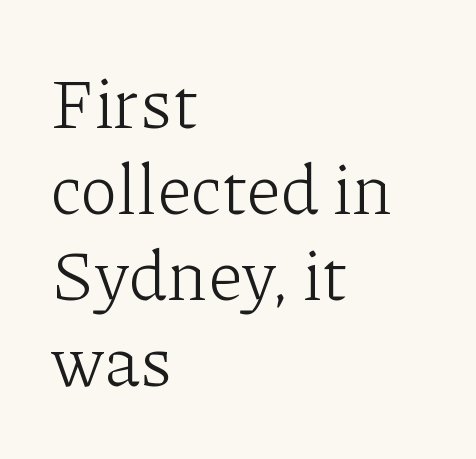
The image shows 70 px light serif type, upright; set left-aligned, line spacing 1.23x, normal letter spacing, not underlined; low stroke contrast and a medium x-height.
